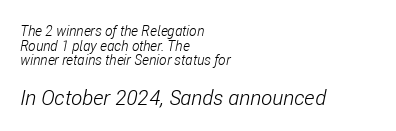
The image shows 21 px text type, italic (leaning right); set left-aligned, tight line spacing (1.05x), normal letter spacing, not underlined; the second (bottom) block is 1.5x larger.
